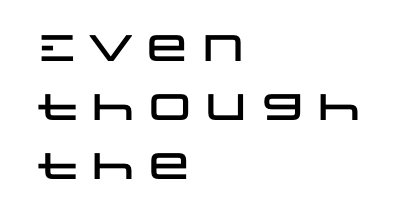
The image shows 37 px wide sans-serif type, upright; set left-aligned, normal line spacing (1.59x), normal letter spacing, not underlined; low stroke contrast and a large x-height.
